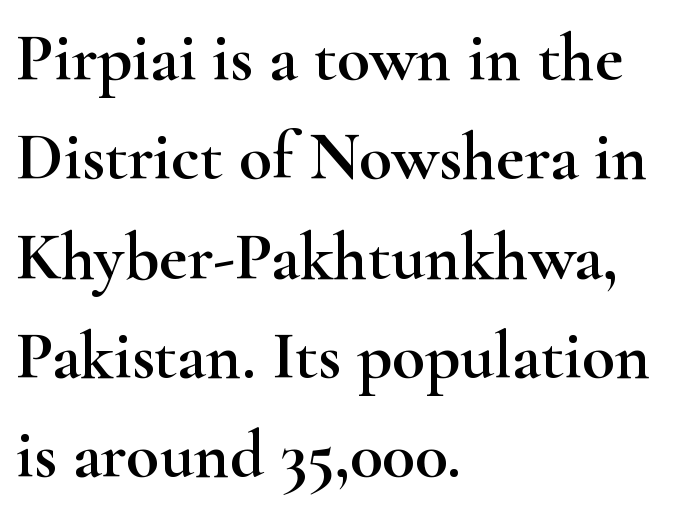
{"serif": "yes", "italic": "no", "width": "wide", "stroke_contrast": "high", "x_height": "small", "monospaced": "no", "underline": "no", "align": "left", "line_spacing": "normal", "line_spacing_ratio": 1.46, "letter_spacing": "normal", "letter_spacing_em": 0.0, "glyph_px": 68}
